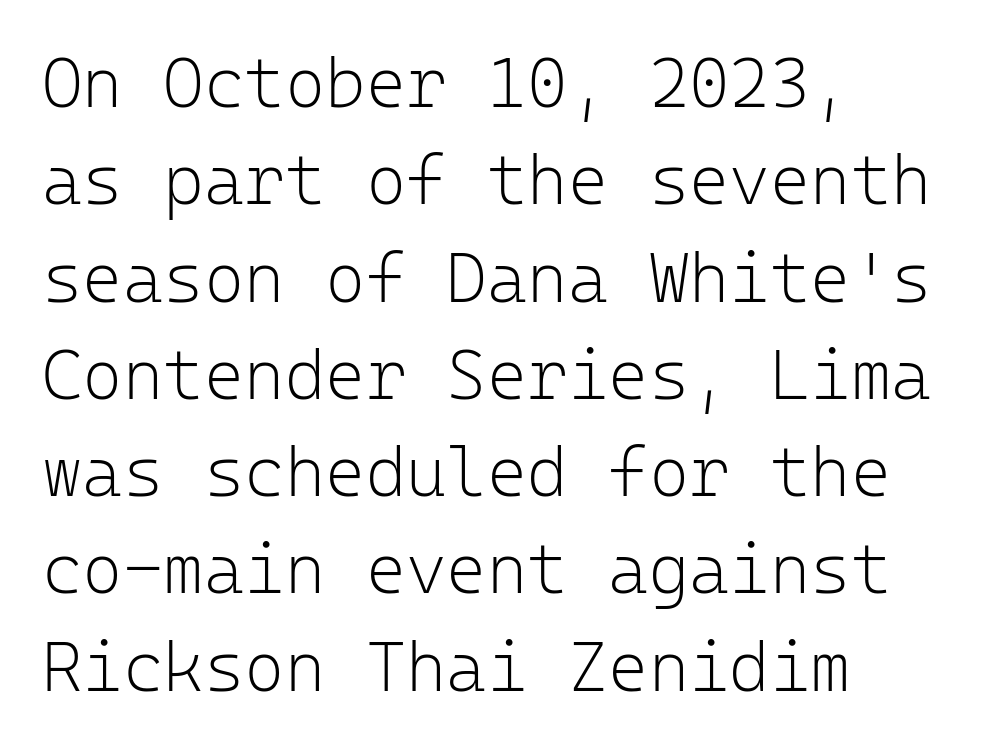
No italicization has been applied; the sample stays upright. This sample has the even, mechanical cadence of fixed-width lettering. Glance below the letters and you will spot only blank space. Regarding leading, the lines here are spaced in the standard way. Stroke mass is kept to a normal reading level or below.
